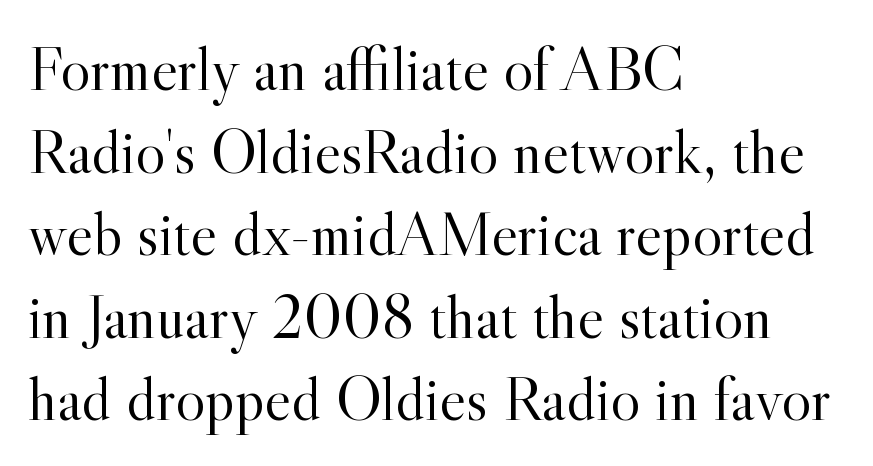
{"serif": "yes", "italic": "no", "bold": "no", "weight": "light", "width": "normal", "x_height": "small", "monospaced": "no", "underline": "no", "align": "left", "line_spacing": "normal", "line_spacing_ratio": 1.31, "letter_spacing": "normal", "letter_spacing_em": 0.0, "glyph_px": 63}
